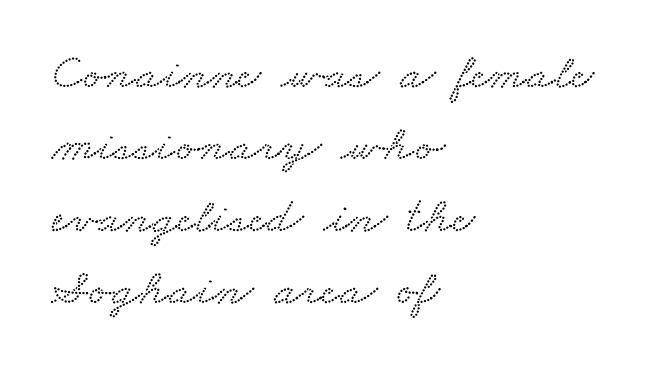
The image shows 51 px wide serif type; set left-aligned, normal line spacing (1.41x), normal letter spacing, not underlined; low stroke contrast and a small x-height.
